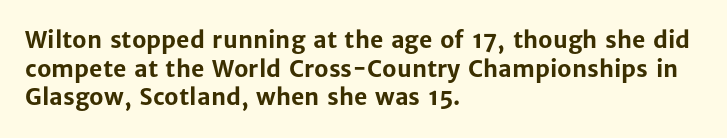
The image shows 23 px bold type, upright; set left-aligned, line spacing 1.24x, normal letter spacing, not underlined.
